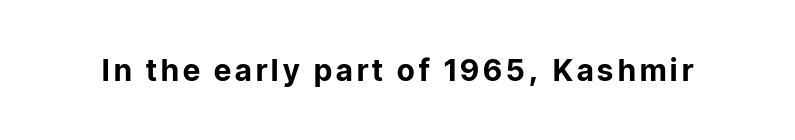
{"serif": "no", "italic": "no", "bold": "yes", "weight": "bold", "width": "normal", "stroke_contrast": "low", "x_height": "medium", "monospaced": "no", "underline": "no", "glyph_px": 30}
